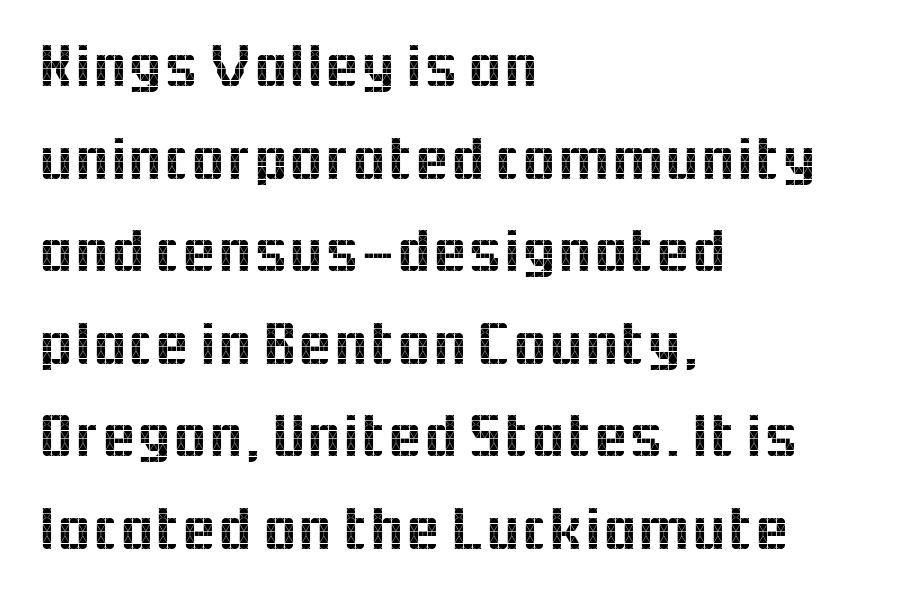
Q: Is the text italic (slanted)? A: No, it is upright.
Q: Is the typeface a serif or a sans-serif typeface? A: Sans-serif.
Q: Is the text underlined? A: No.
Q: How is the paragraph aligned? A: Left-aligned.
Q: Is the spacing between letters normal or unusually wide? A: Normal.
Q: Is the spacing between lines tight, normal or loose? A: Normal.
Q: Width (condensed, normal, or wide)? A: Normal.
Q: x-height? A: Medium.
Q: Monospaced? A: No.
